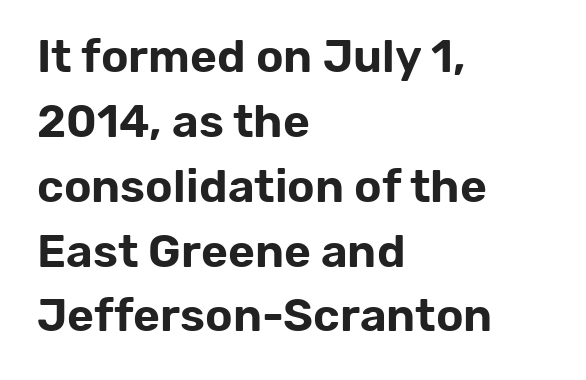
The image shows 46 px sans-serif type, upright; set left-aligned, normal line spacing (1.41x), normal letter spacing, not underlined; low stroke contrast and a medium x-height.
